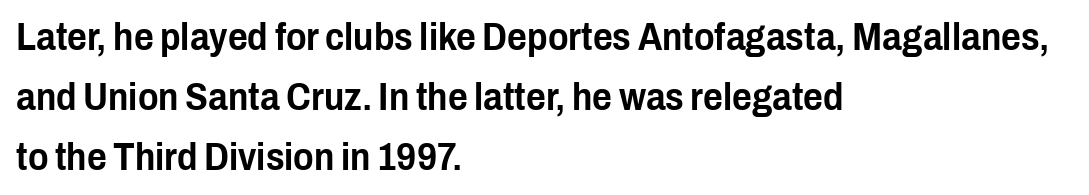
{"serif": "no", "italic": "no", "width": "condensed", "stroke_contrast": "low", "x_height": "medium", "monospaced": "no", "underline": "no", "align": "left", "line_spacing": "normal", "line_spacing_ratio": 1.58, "letter_spacing": "normal", "letter_spacing_em": 0.0, "glyph_px": 38}
